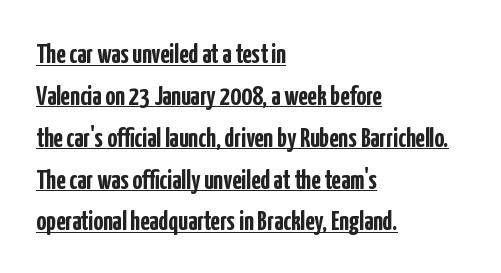
The image shows 27 px bold type, upright; set left-aligned, normal line spacing (1.55x), normal letter spacing, underlined.
